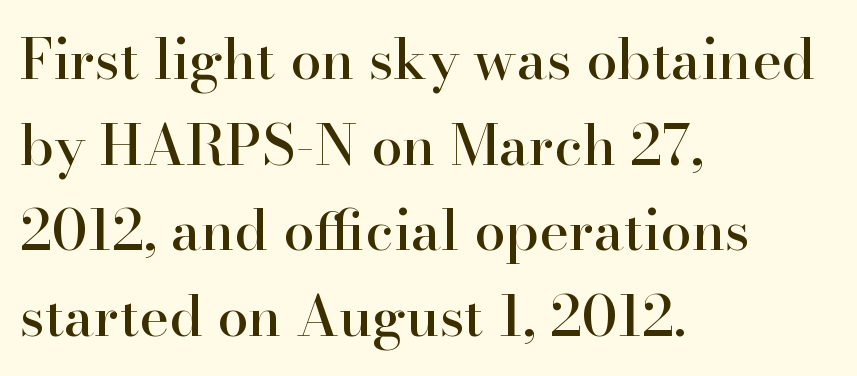
{"serif": "yes", "italic": "no", "width": "normal", "stroke_contrast": "high", "x_height": "small", "monospaced": "no", "underline": "no", "align": "left", "line_spacing": "normal", "line_spacing_ratio": 1.53, "letter_spacing": "normal", "letter_spacing_em": 0.0, "glyph_px": 56}
